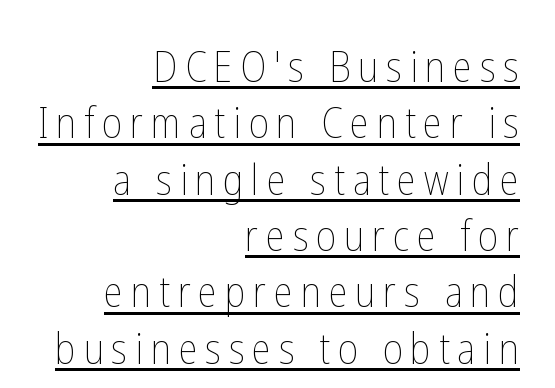
{"italic": "no", "bold": "no", "weight": "thin", "width": "condensed", "stroke_contrast": "low", "x_height": "medium", "monospaced": "no", "underline": "yes", "align": "right", "line_spacing": "normal", "line_spacing_ratio": 1.31, "glyph_px": 43}
